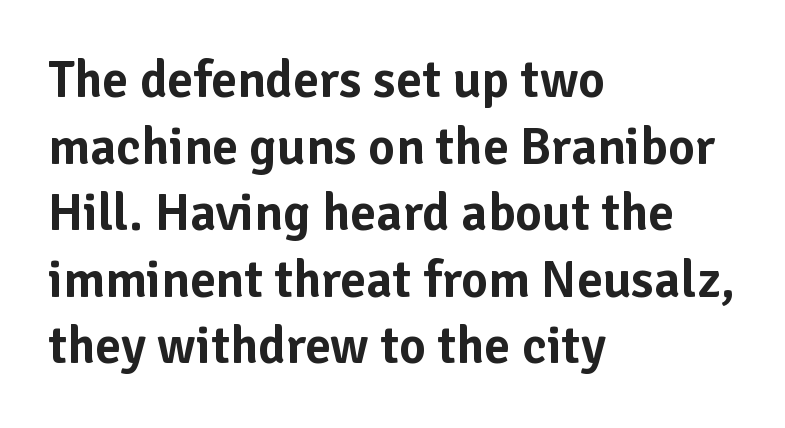
Looks like regular typesetting: each glyph gets only the width it needs. Stroke terminals: plain, sans-serif. The letters stand upright; this is a roman face. Students, observe: this is what conventionally led text looks like. Quick note: underline off. Tracking value appears to be zero — textbook default spacing.
